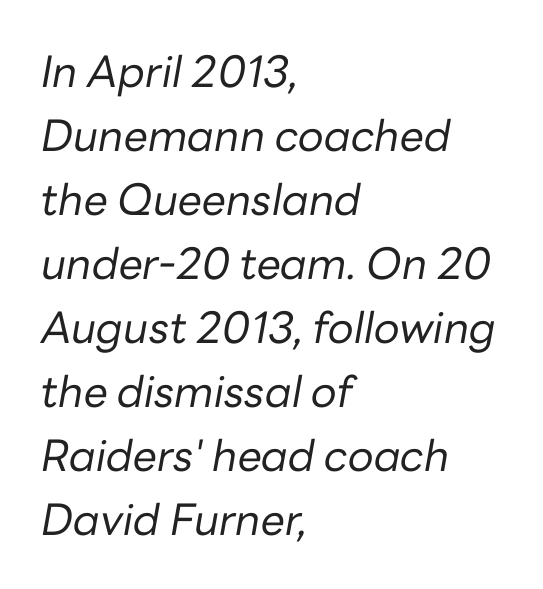
Do the characters align in a grid? No, the font is proportional. Standard letterfit; no display-style spreading of the glyphs. Each line starts at the same left margin while the right side varies. Slanted lettering throughout. The lines sit at an ordinary, default distance from one another.
